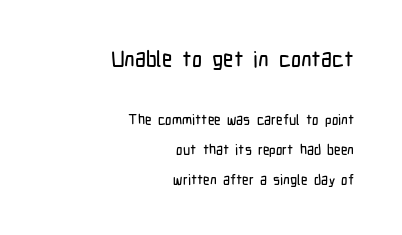
{"italic": "no", "underline": "no", "align": "right", "line_spacing": "loose", "line_spacing_ratio": 2.12, "letter_spacing": "normal", "letter_spacing_em": 0.0, "larger_block": "first", "size_ratio": 1.57, "glyph_px": 22}
